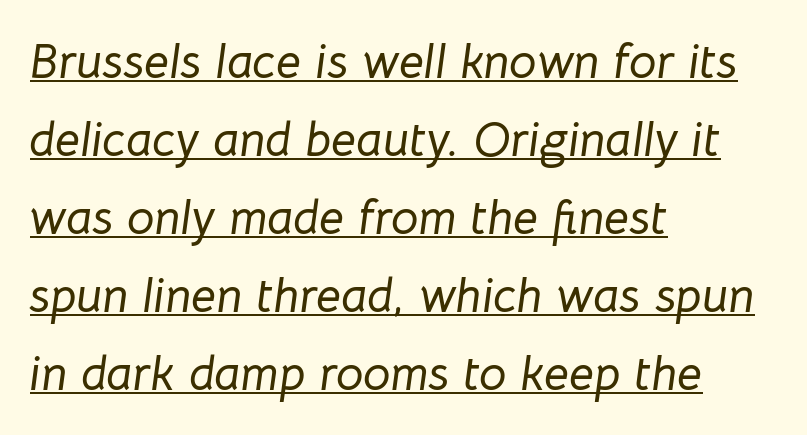
The image shows 49 px text type, italic (leaning right); set left-aligned, normal line spacing (1.59x), normal letter spacing, underlined; low stroke contrast and a medium x-height.
